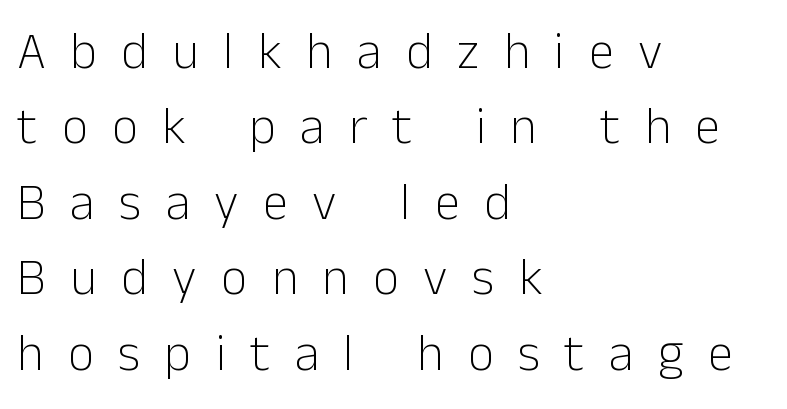
{"serif": "no", "italic": "no", "bold": "no", "weight": "light", "width": "normal", "stroke_contrast": "low", "x_height": "medium", "monospaced": "no", "underline": "no", "align": "left", "line_spacing": "normal", "line_spacing_ratio": 1.48, "letter_spacing": "wide", "letter_spacing_em": 0.48, "glyph_px": 51}
